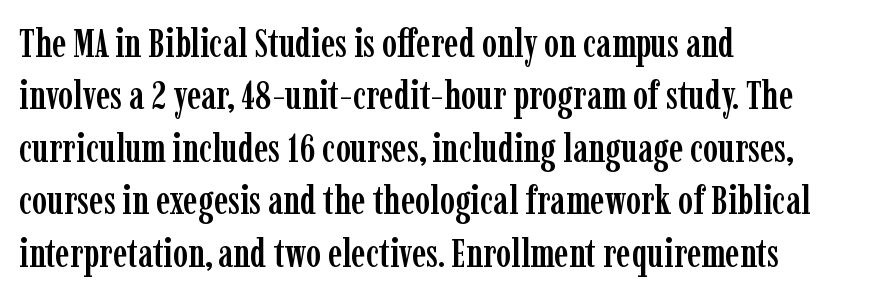
Compared with a centered layout, this one pins lines to the left instead. Underline: absent. In terms of leading, this rendering sits right in the middle. Every character sits straight up, as roman type does. There is no visible air inserted between adjacent glyphs. The face used here is proportionally spaced, like ordinary book or web type.
